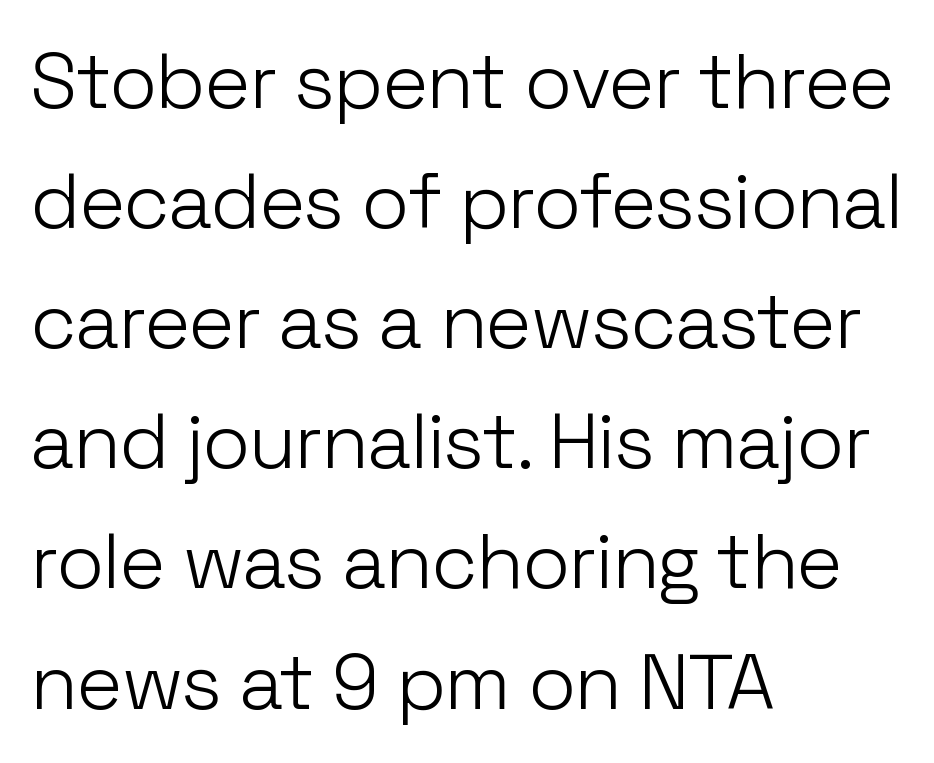
{"serif": "no", "italic": "no", "bold": "no", "weight": "light", "width": "normal", "stroke_contrast": "low", "x_height": "medium", "monospaced": "no", "underline": "no", "align": "left", "line_spacing": "normal", "line_spacing_ratio": 1.54, "letter_spacing": "normal", "letter_spacing_em": 0.0, "glyph_px": 78}
